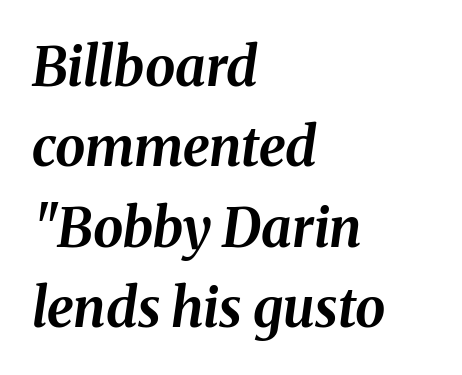
The image shows 54 px bold type, italic (leaning right); set left-aligned, normal line spacing (1.49x), normal letter spacing, not underlined; medium stroke contrast and a medium x-height.
